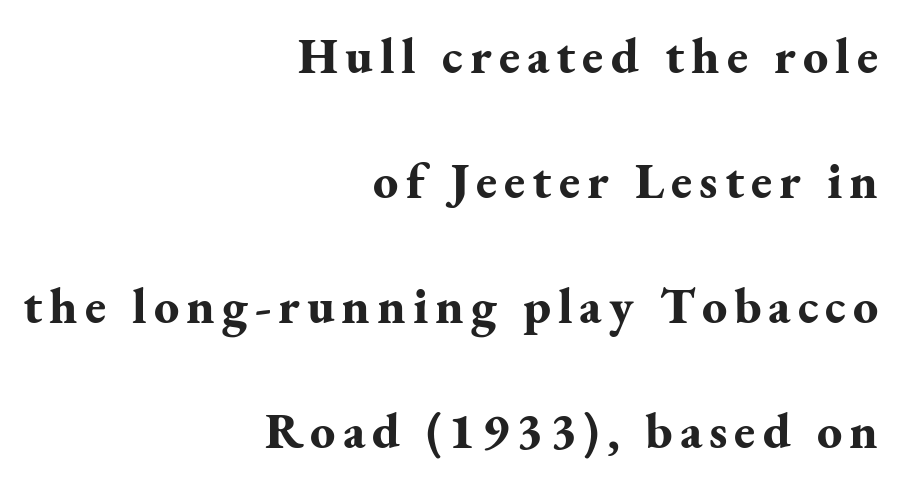
Q: Is the text bold? A: Yes.
Q: Is the text italic (slanted)? A: No, it is upright.
Q: Is the typeface a serif or a sans-serif typeface? A: Serif.
Q: Is the text underlined? A: No.
Q: How is the paragraph aligned? A: Right-aligned.
Q: Is the spacing between lines tight, normal or loose? A: Loose.
Q: Width (condensed, normal, or wide)? A: Normal.
Q: Stroke contrast? A: Medium.
Q: x-height? A: Small.
Q: Monospaced? A: No.
